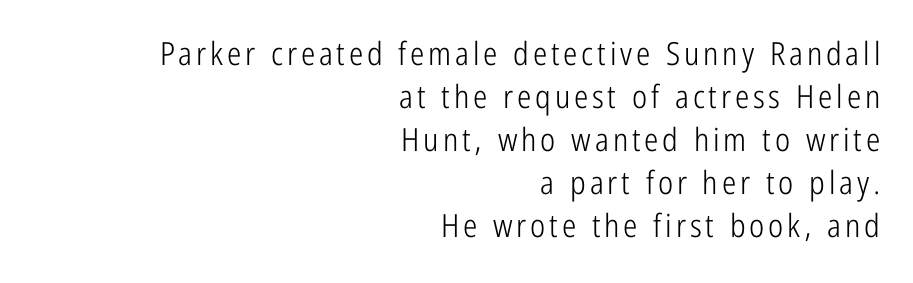
The strip under each line holds only bare page. The rows are spaced the way most documents space them. Short and long lines alike share a common ending point at right. When letters stand straight like this, we call the style roman or upright. The rendering shows plain stroke endings on the letterforms — a sans-serif design.
